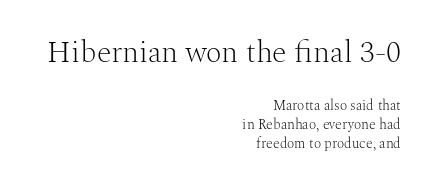
Q: Is the text bold? A: No.
Q: Is the text italic (slanted)? A: No, it is upright.
Q: Is the typeface a serif or a sans-serif typeface? A: Serif.
Q: Is the text underlined? A: No.
Q: How is the paragraph aligned? A: Right-aligned.
Q: Is the spacing between letters normal or unusually wide? A: Normal.
Q: Is the spacing between lines tight, normal or loose? A: Normal.
Q: Which block of text is set in a larger size, the first (top) or the second (bottom)? A: The first (top) one.
Q: Width (condensed, normal, or wide)? A: Normal.
Q: Stroke contrast? A: Medium.
Q: x-height? A: Medium.
Q: Monospaced? A: No.
